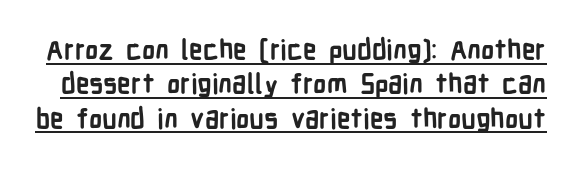
The letters stand upright; this is a roman face. Notice how thick the strokes are: this is what a full bold looks like. Each word holds together tightly as a unit, with standard inter-letter gaps. The glyphs are accompanied by a horizontal stroke just below them.
